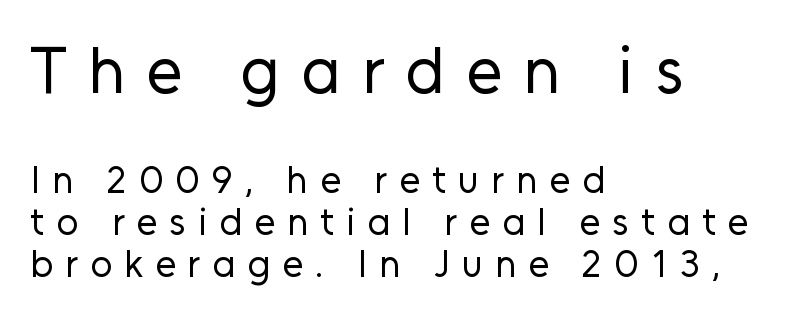
These lines are set flush left with a ragged right edge. Stroke thickness stays within the range of a standard reading face or lighter. The font's upright variant was chosen for this text. The characters display no serif detailing; their extremities are plain.
